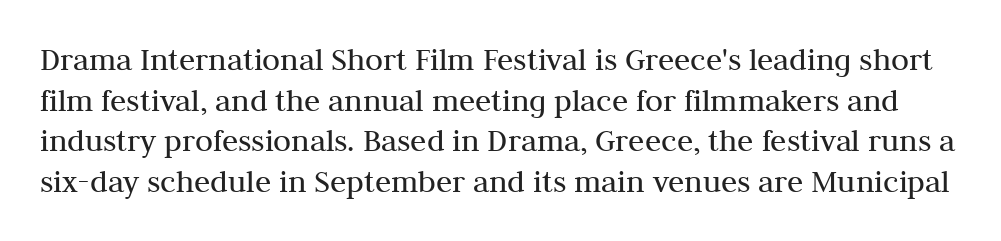
Note: serifs present on the glyphs. The letters stand upright; this is a roman face. This reads as an unemphasized weight, regular at the heaviest. Words float on clear page, feet unadorned.
